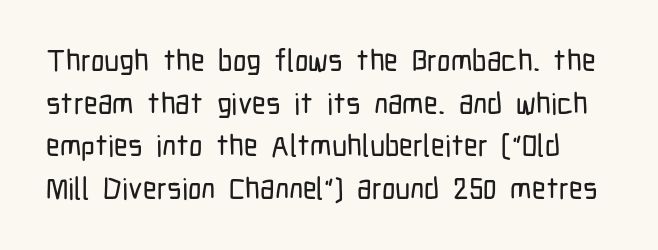
The image shows 30 px condensed sans-serif type, upright; set normal line spacing (1.42x), normal letter spacing, not underlined; low stroke contrast and a medium x-height.
